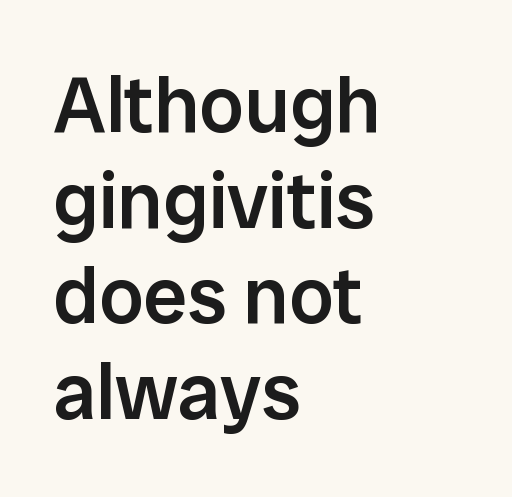
Compared with a centered layout, this one pins lines to the left instead. A somewhat darkened texture: the type is semibold rather than bold. The letters advance in unequal steps, a hallmark of proportional type. Compared with typical body copy, the letter spacing here is the same. Look at the bottom of the vertical strokes: they stop flat, with no serifs.
